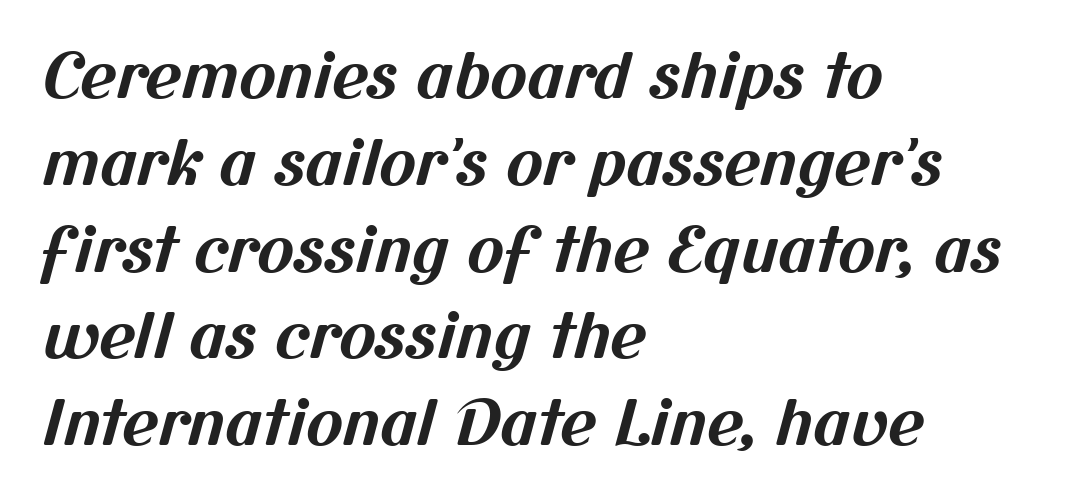
Q: Is the text bold? A: Yes.
Q: Is the typeface a serif or a sans-serif typeface? A: Sans-serif.
Q: Is the text underlined? A: No.
Q: How is the paragraph aligned? A: Left-aligned.
Q: Is the spacing between letters normal or unusually wide? A: Normal.
Q: Is the spacing between lines tight, normal or loose? A: Normal.
Q: Width (condensed, normal, or wide)? A: Normal.
Q: Stroke contrast? A: Medium.
Q: x-height? A: Medium.
Q: Monospaced? A: No.
